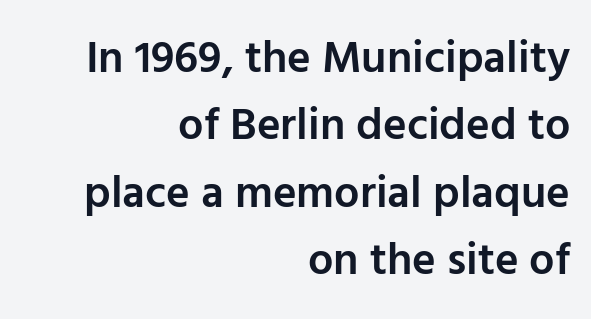
The image shows 45 px semibold sans-serif type, upright; set right-aligned, normal line spacing (1.5x), normal letter spacing, not underlined; low stroke contrast and a medium x-height.
